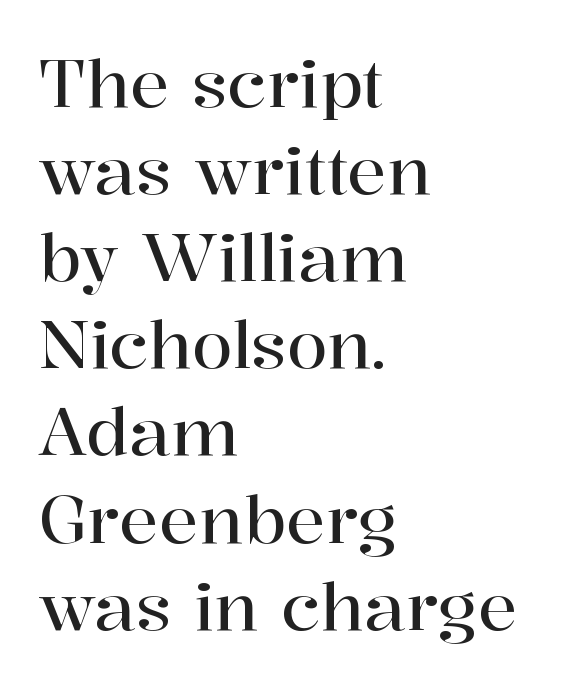
These lines sit exactly where default settings would place them. Does the type have serifs? Yes, each stem ends in a small foot. Words float on clear page, feet unadorned. The passage is arranged the way most books set body copy — flush left. Quick note: not italic, upright. Character widths vary here, with narrow letters taking less room than wide ones.
